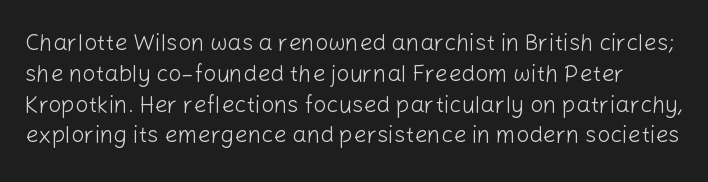
Q: Is the text bold? A: No.
Q: Is the text italic (slanted)? A: No, it is upright.
Q: Is the text underlined? A: No.
Q: Is the spacing between letters normal or unusually wide? A: Normal.
Q: Is the spacing between lines tight, normal or loose? A: Normal.
